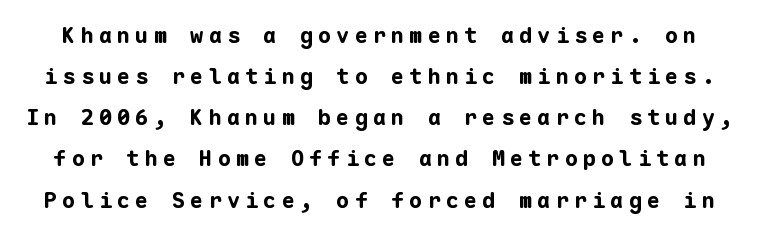
The letters are spread apart with noticeably loose tracking. Each row of text sits above clean, open space. Every character sits straight up, as roman type does. A dark, heavy texture on the line: the type is bold.
